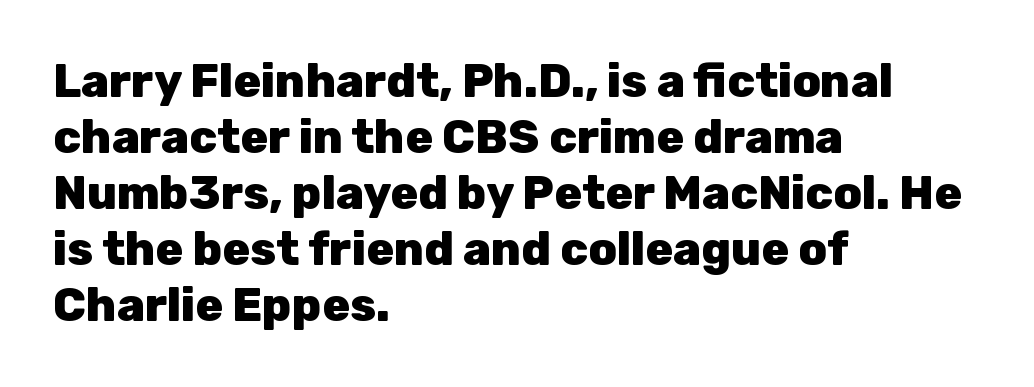
The compositor pushed each line to the left boundary. Only glyphs here, with clear space below each row. Tracking value appears to be zero — textbook default spacing. This sample has the flowing, uneven cadence of proportional lettering.
